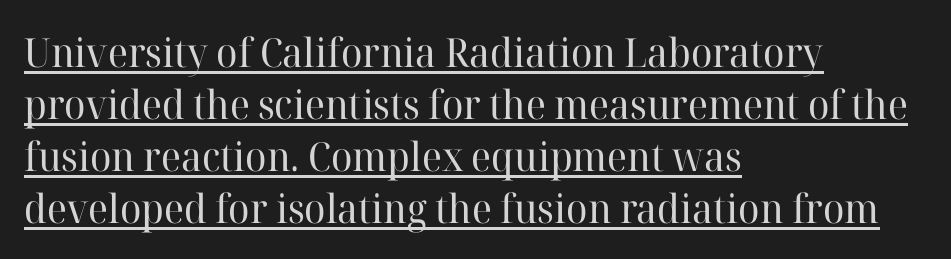
{"serif": "yes", "italic": "no", "bold": "no", "weight": "regular", "width": "normal", "stroke_contrast": "high", "x_height": "medium", "monospaced": "no", "underline": "yes", "align": "left", "line_spacing": "normal", "line_spacing_ratio": 1.3, "letter_spacing": "normal", "letter_spacing_em": 0.0, "glyph_px": 40}
